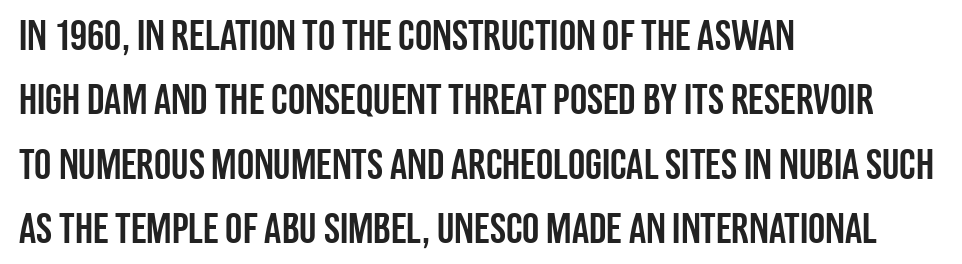
Is there much room between lines? A standard amount, neither cramped nor airy. Check where the strokes stop: nothing finishes them off — pure sans. The lines in this sample share a left origin and differ only in where they stop. Quick note: underline off. You could not count columns in this text — the font is proportionally spaced. Every stem runs plumb, perpendicular to the baseline.
